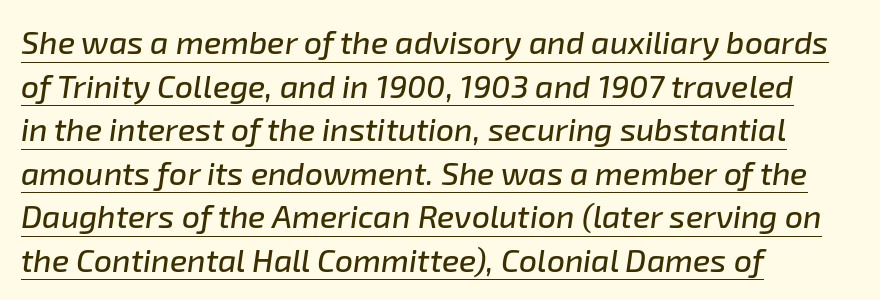
Q: Is the text italic (slanted)? A: Yes, it leans right by about 8 degrees.
Q: Is the text underlined? A: Yes.
Q: How is the paragraph aligned? A: Left-aligned.
Q: Is the spacing between letters normal or unusually wide? A: Normal.
Q: Is the spacing between lines tight, normal or loose? A: Normal.
Q: Width (condensed, normal, or wide)? A: Normal.
Q: Stroke contrast? A: Low.
Q: x-height? A: Medium.
Q: Monospaced? A: No.
